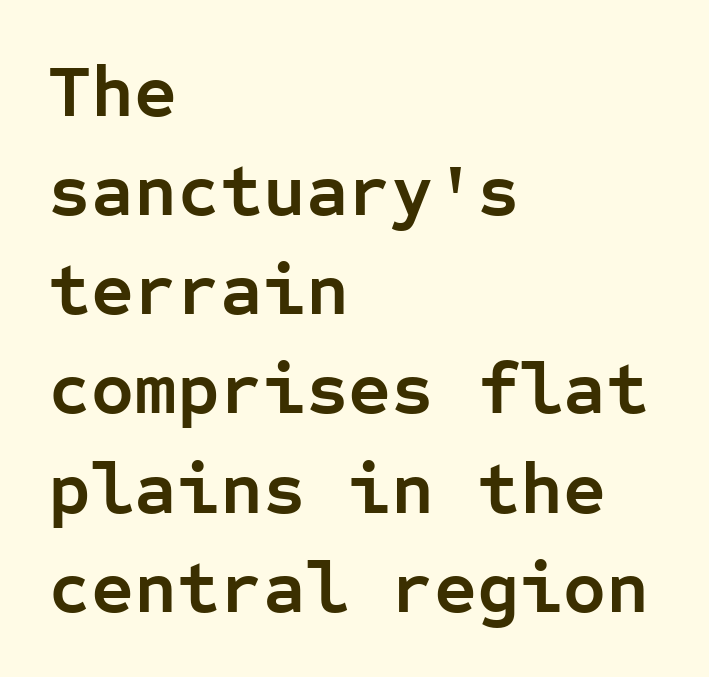
Q: Is the text bold? A: Yes.
Q: Is the text italic (slanted)? A: No, it is upright.
Q: Is the typeface a serif or a sans-serif typeface? A: Sans-serif.
Q: Is the text underlined? A: No.
Q: How is the paragraph aligned? A: Left-aligned.
Q: Is the spacing between letters normal or unusually wide? A: Normal.
Q: Is the spacing between lines tight, normal or loose? A: Normal.
Q: Width (condensed, normal, or wide)? A: Normal.
Q: Stroke contrast? A: Low.
Q: x-height? A: Medium.
Q: Monospaced? A: Yes.
